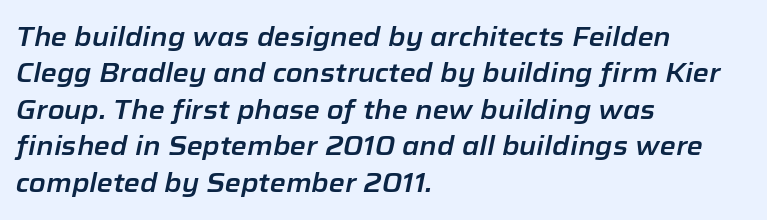
Caption: multi-line text, flush left, ragged right. Line spacing here is normal. This rendering leaves character spacing at its baseline value. Slant detected: the letters are inclined. The words here are not underlined.
